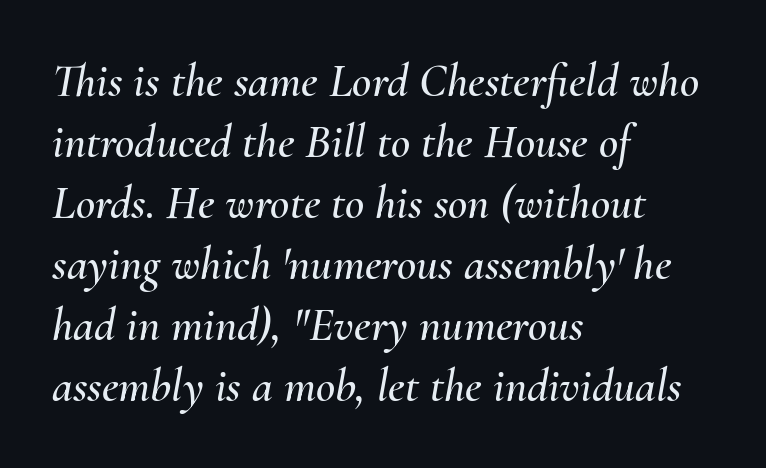
{"italic": "yes", "lean": "right", "slant_degrees": 10, "width": "normal", "stroke_contrast": "medium", "x_height": "small", "monospaced": "no", "underline": "no", "align": "left", "line_spacing": "normal", "line_spacing_ratio": 1.3, "letter_spacing": "normal", "letter_spacing_em": 0.0, "glyph_px": 47}
